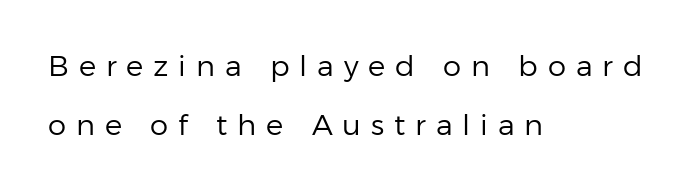
The image shows 29 px regular-weight sans-serif type, upright; set left-aligned, loose line spacing (2.05x), unusually wide letter spacing (+0.34 em), not underlined; low stroke contrast and a medium x-height.
